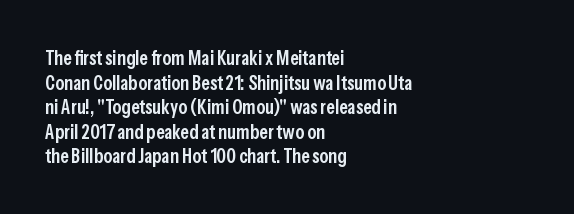
{"italic": "no", "bold": "semi", "underline": "no", "align": "left", "line_spacing_ratio": 1.23, "letter_spacing": "normal", "letter_spacing_em": 0.0, "glyph_px": 20}
